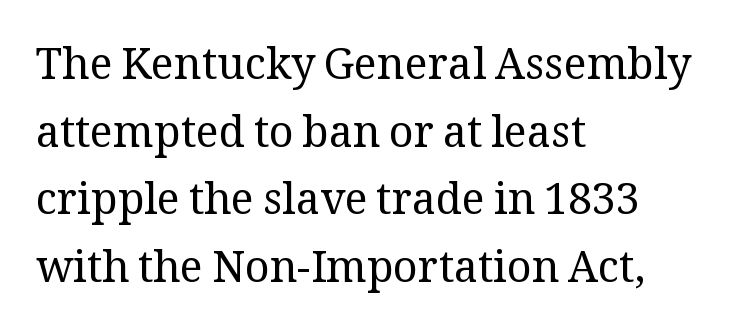
Q: Is the text bold? A: No.
Q: Is the text italic (slanted)? A: No, it is upright.
Q: Is the typeface a serif or a sans-serif typeface? A: Serif.
Q: Is the text underlined? A: No.
Q: How is the paragraph aligned? A: Left-aligned.
Q: Is the spacing between letters normal or unusually wide? A: Normal.
Q: Is the spacing between lines tight, normal or loose? A: Normal.
Q: Width (condensed, normal, or wide)? A: Normal.
Q: Stroke contrast? A: Medium.
Q: x-height? A: Medium.
Q: Monospaced? A: No.
